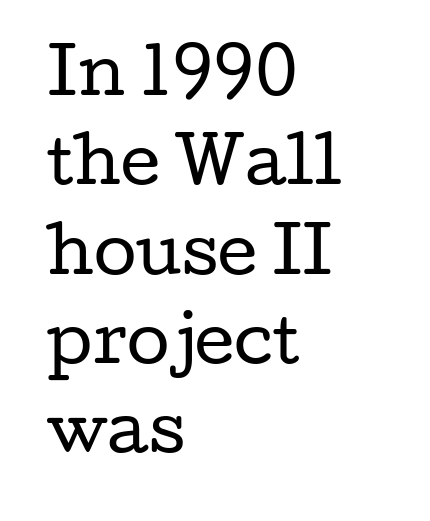
{"serif": "yes", "italic": "no", "bold": "no", "weight": "regular", "width": "wide", "stroke_contrast": "low", "x_height": "medium", "monospaced": "no", "underline": "no", "align": "left", "line_spacing": "normal", "line_spacing_ratio": 1.44, "letter_spacing": "normal", "letter_spacing_em": 0.0, "glyph_px": 62}
